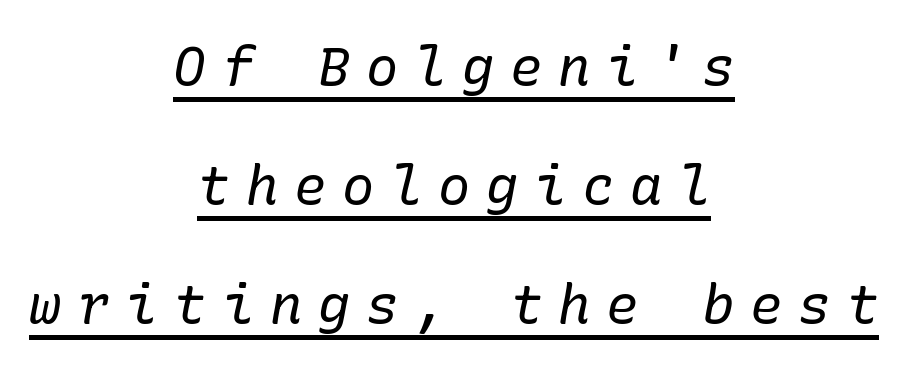
{"italic": "yes", "lean": "right", "slant_degrees": 10, "bold": "no", "weight": "regular", "width": "normal", "stroke_contrast": "low", "x_height": "medium", "underline": "yes", "align": "center", "line_spacing": "loose", "line_spacing_ratio": 2.2, "letter_spacing": "wide", "letter_spacing_em": 0.29, "glyph_px": 54}
